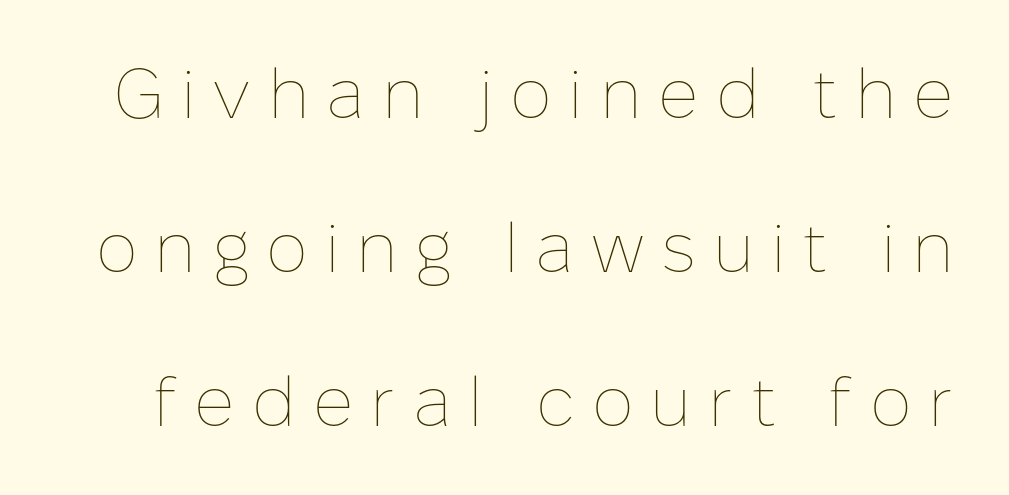
Line spacing here is loose. If you drew a line through each stem, it would be perfectly vertical. There is plenty of visible air inserted between adjacent glyphs. This sample has the flowing, uneven cadence of proportional lettering. Glance below the letters and you will spot only blank space. Caption: face not bold, strokes unweighted.
